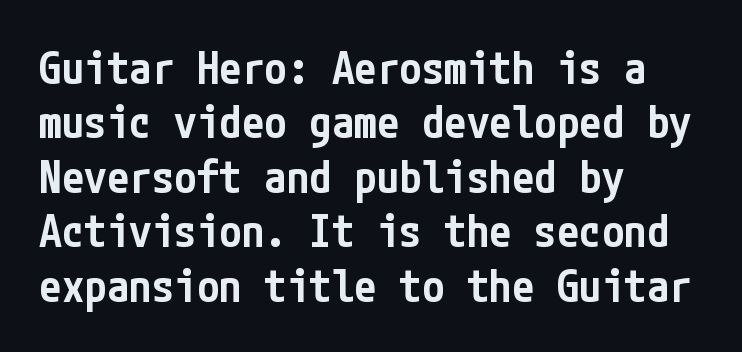
Q: Is the text bold? A: Semi-bold.
Q: Is the text italic (slanted)? A: No, it is upright.
Q: Is the typeface a serif or a sans-serif typeface? A: Sans-serif.
Q: Is the text underlined? A: No.
Q: How is the paragraph aligned? A: Left-aligned.
Q: Is the spacing between letters normal or unusually wide? A: Normal.
Q: Width (condensed, normal, or wide)? A: Condensed.
Q: Stroke contrast? A: Low.
Q: x-height? A: Medium.
